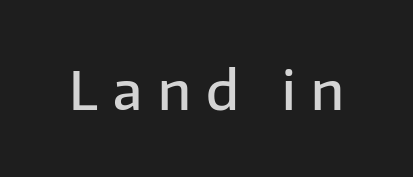
{"serif": "no", "italic": "no", "bold": "semi", "weight": "semibold", "width": "normal", "stroke_contrast": "low", "x_height": "medium", "monospaced": "no", "underline": "no", "letter_spacing": "wide", "letter_spacing_em": 0.29, "glyph_px": 53}
